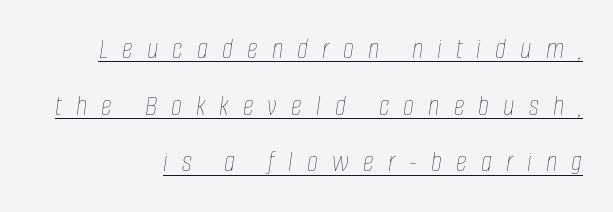
This rendering uses right alignment, leaving the left contour irregular. The face used here appears with an underline applied. What stands out about the letter spacing? Its width — letters are far apart. Counters stay open thanks to moderate or lighter strokes. The typography opts for an oblique posture over an upright one.
